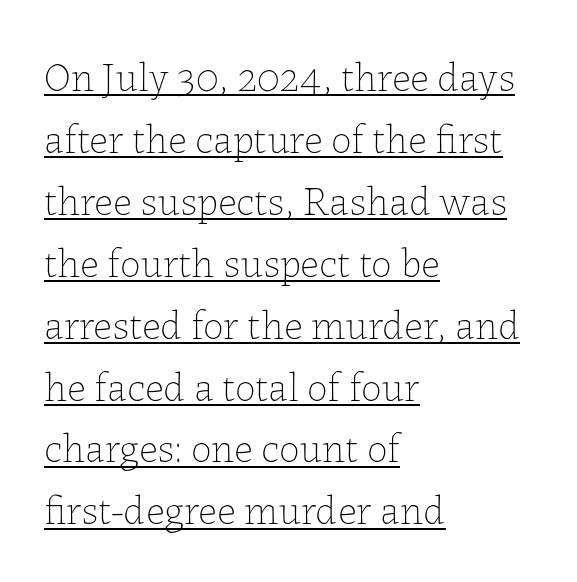
{"italic": "no", "bold": "no", "weight": "thin", "width": "normal", "stroke_contrast": "low", "x_height": "medium", "monospaced": "no", "underline": "yes", "align": "left", "line_spacing": "normal", "line_spacing_ratio": 1.51, "letter_spacing": "normal", "letter_spacing_em": 0.0, "glyph_px": 41}
